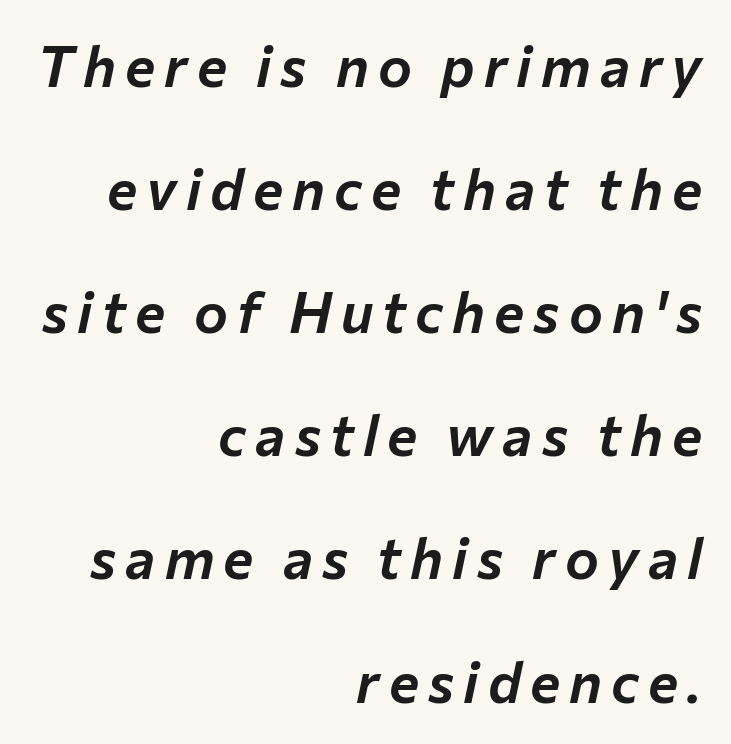
The image shows 57 px text type, italic (leaning right); set right-aligned, loose line spacing (2.16x), not underlined; low stroke contrast and a medium x-height.
